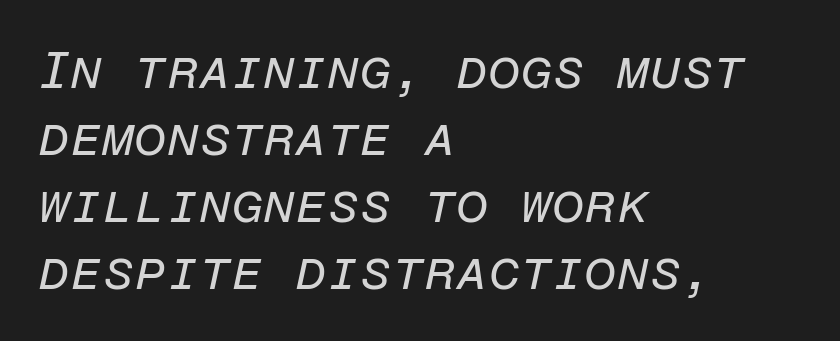
The image shows 52 px regular-weight type, italic (leaning right), monospaced; set left-aligned, normal line spacing (1.29x), normal letter spacing, not underlined; low stroke contrast and a medium x-height.
